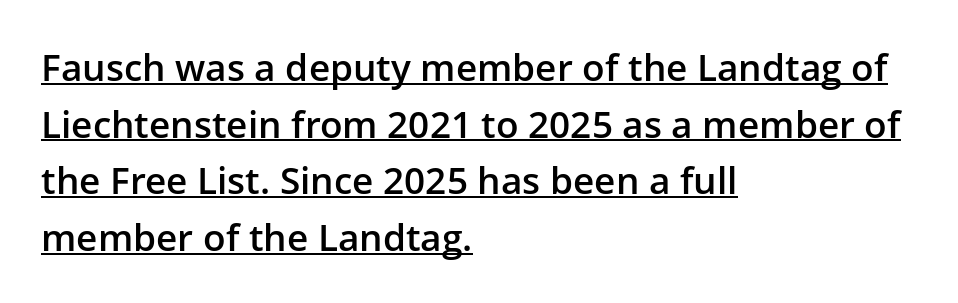
{"serif": "no", "italic": "no", "bold": "semi", "weight": "semibold", "width": "normal", "stroke_contrast": "low", "x_height": "medium", "monospaced": "no", "underline": "yes", "align": "left", "line_spacing": "normal", "line_spacing_ratio": 1.53, "letter_spacing": "normal", "letter_spacing_em": 0.0, "glyph_px": 37}
